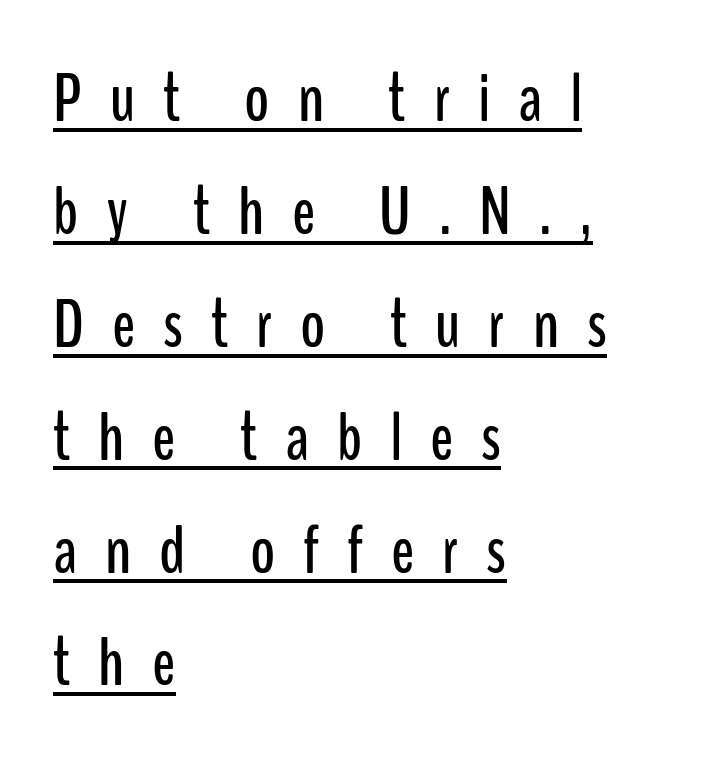
Vertical spacing — default. The rendering uses natural spacing where letterforms have individual widths. Teacher's note: observe the even left margin — that is flush-left alignment. The words here are underlined.
